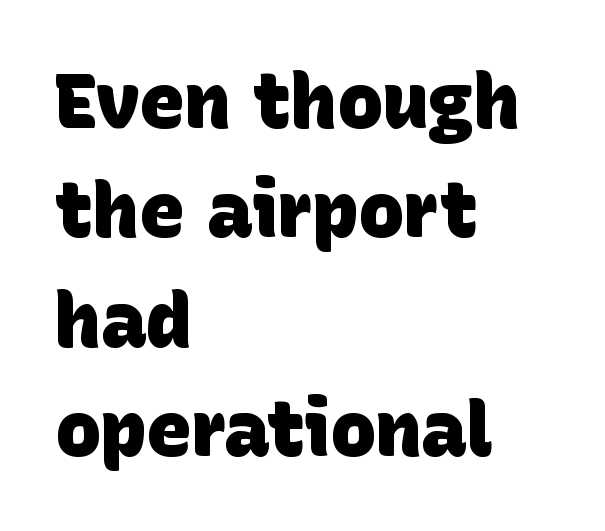
{"serif": "no", "bold": "yes", "weight": "heavy", "width": "normal", "stroke_contrast": "low", "x_height": "large", "monospaced": "no", "underline": "no", "align": "left", "line_spacing": "normal", "line_spacing_ratio": 1.44, "letter_spacing": "normal", "letter_spacing_em": 0.0, "glyph_px": 76}
